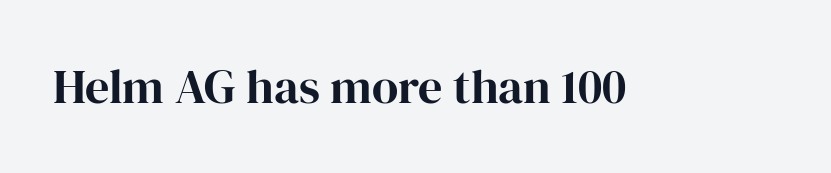
{"serif": "yes", "italic": "no", "bold": "yes", "weight": "bold", "width": "normal", "stroke_contrast": "high", "x_height": "medium", "monospaced": "no", "underline": "no", "letter_spacing": "normal", "letter_spacing_em": 0.0, "glyph_px": 48}
